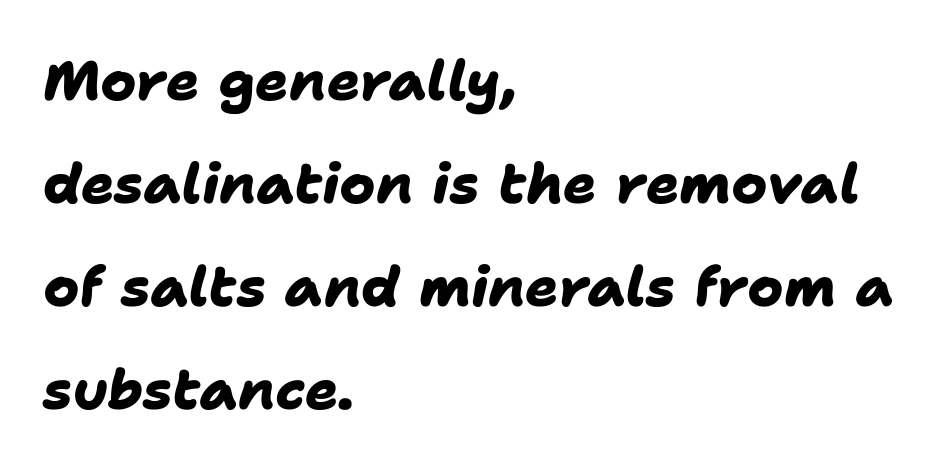
The horizontal fit of the characters is conventional and even. Is the block centered? No — it sits flush against the left margin. On the weight axis this lands at bold, roughly 700. Glance below the letters and you will spot only blank space.
